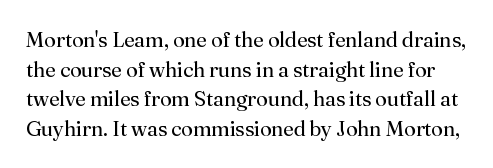
A typesetter would call this leading conventional body-copy spacing. In terms of letterspacing, this is plain default setting. Upright lettering throughout. The area under the type is left untouched. Bold? No — there's no thickening of the strokes.
